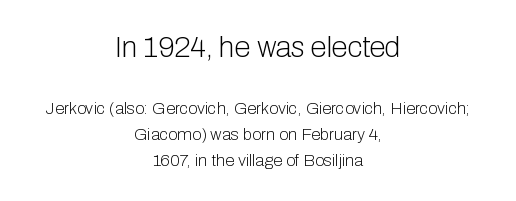
Q: Is the text bold? A: No.
Q: Is the text italic (slanted)? A: No, it is upright.
Q: Is the typeface a serif or a sans-serif typeface? A: Sans-serif.
Q: Is the text underlined? A: No.
Q: How is the paragraph aligned? A: Centered.
Q: Is the spacing between letters normal or unusually wide? A: Normal.
Q: Is the spacing between lines tight, normal or loose? A: Normal.
Q: Which block of text is set in a larger size, the first (top) or the second (bottom)? A: The first (top) one.
Q: Width (condensed, normal, or wide)? A: Normal.
Q: Stroke contrast? A: Low.
Q: x-height? A: Medium.
Q: Monospaced? A: No.
